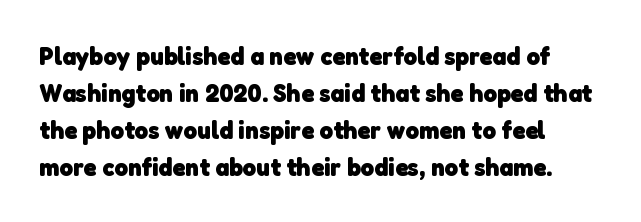
Reading down the block, your eye returns to a fixed left position each line. Has an underline been added? It has not. Notice how thick the strokes are: this is what a full bold looks like. The space between consecutive lines is moderate. Tracking here is standard; glyphs follow each other at the usual distance.
